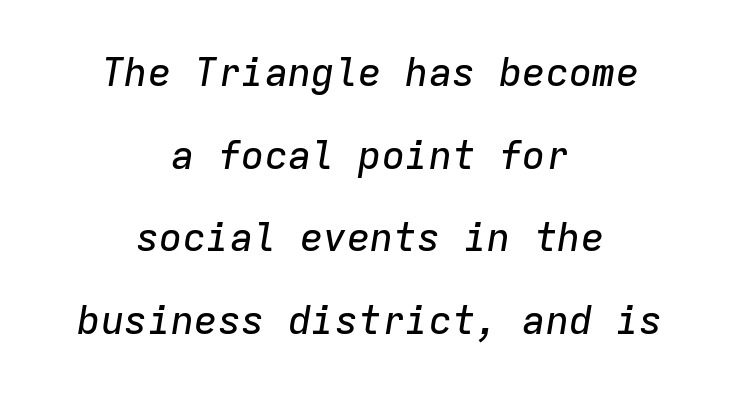
The letters sit at their default tracking, neither squeezed nor spread. Decoration check: the copy has no underline. This sample trades compactness for vertical openness between lines. Here the designer chose a console-style face with uniform glyph widths.
